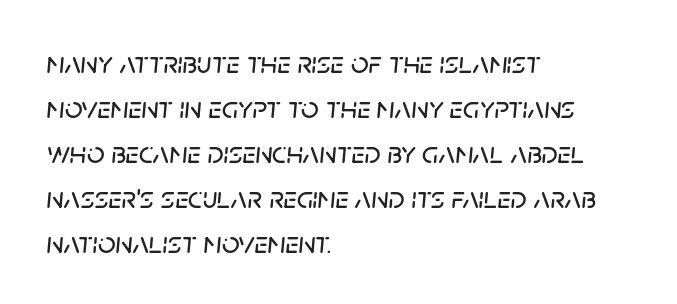
Q: Is the text italic (slanted)? A: Yes, it leans right by about 5 degrees.
Q: Is the text underlined? A: No.
Q: How is the paragraph aligned? A: Left-aligned.
Q: Is the spacing between letters normal or unusually wide? A: Normal.
Q: Is the spacing between lines tight, normal or loose? A: Normal.
Q: Width (condensed, normal, or wide)? A: Normal.
Q: Stroke contrast? A: Low.
Q: x-height? A: Large.
Q: Monospaced? A: No.
